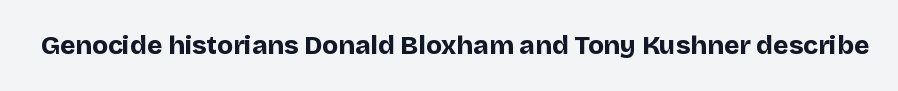
Only glyphs here, with clear space below each row. Rendered with straight, roman letterforms. The glyphs have the mass of a bold cut. Observe the ordinary spacing: letters are neighbours, not strangers.
